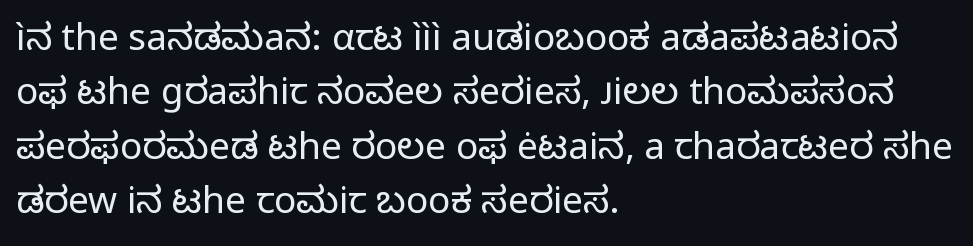
Q: Is the text bold? A: No.
Q: Is the text italic (slanted)? A: No, it is upright.
Q: Is the typeface a serif or a sans-serif typeface? A: Sans-serif.
Q: Is the text underlined? A: No.
Q: How is the paragraph aligned? A: Left-aligned.
Q: Is the spacing between letters normal or unusually wide? A: Normal.
Q: Is the spacing between lines tight, normal or loose? A: Normal.
Q: Width (condensed, normal, or wide)? A: Normal.
Q: Stroke contrast? A: Low.
Q: x-height? A: Medium.
Q: Monospaced? A: No.
